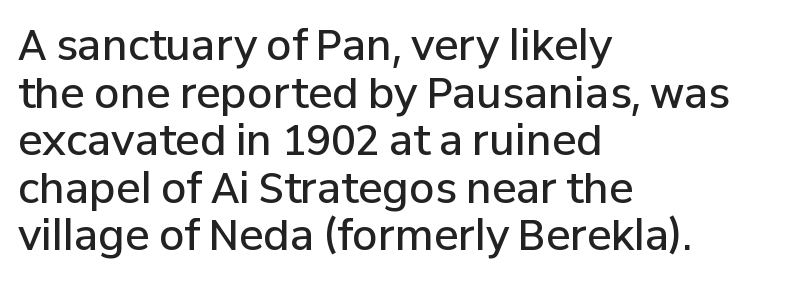
Compared with a centered layout, this one pins lines to the left instead. The characters display no serif detailing; their extremities are plain. Check under the words: just untouched page. Vertical strokes here are truly vertical. Do the characters align in a grid? No, the font is proportional.
